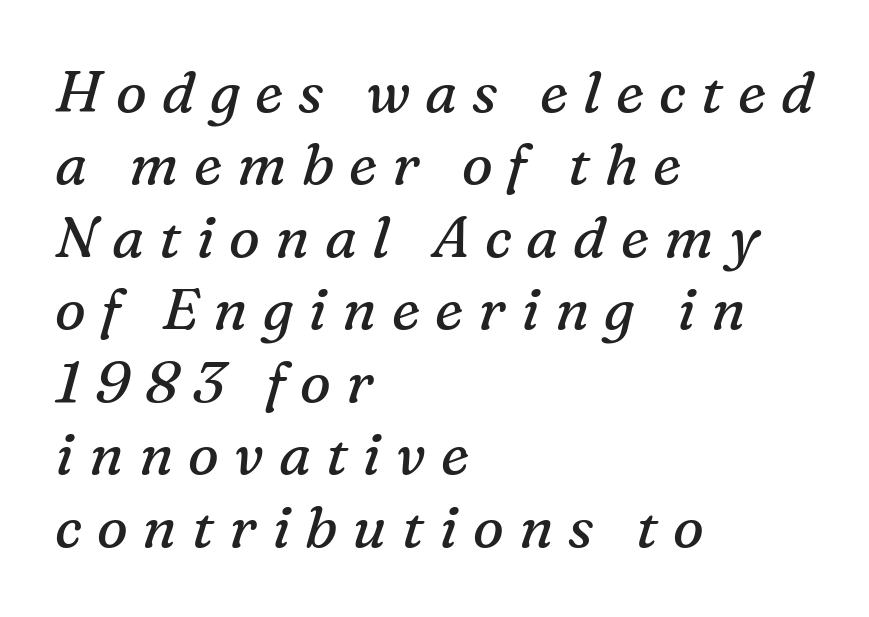
Unbolded letterforms with no extra heft. Tracking here is generous; glyphs stand well apart from one another. Typographically, this falls in the serif category. Do the characters align in a grid? No, the font is proportional.
